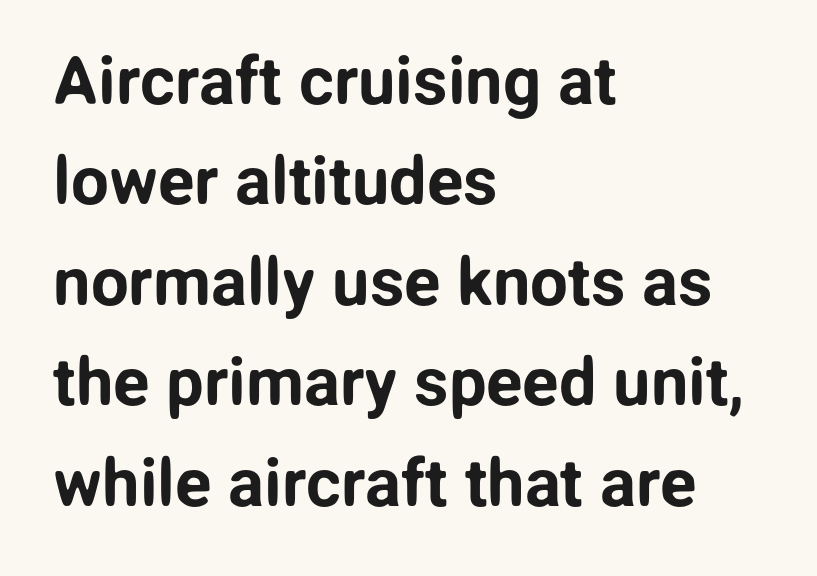
Q: Is the text italic (slanted)? A: No, it is upright.
Q: Is the typeface a serif or a sans-serif typeface? A: Sans-serif.
Q: Is the text underlined? A: No.
Q: How is the paragraph aligned? A: Left-aligned.
Q: Is the spacing between letters normal or unusually wide? A: Normal.
Q: Is the spacing between lines tight, normal or loose? A: Normal.
Q: Width (condensed, normal, or wide)? A: Normal.
Q: Stroke contrast? A: Low.
Q: x-height? A: Medium.
Q: Monospaced? A: No.
